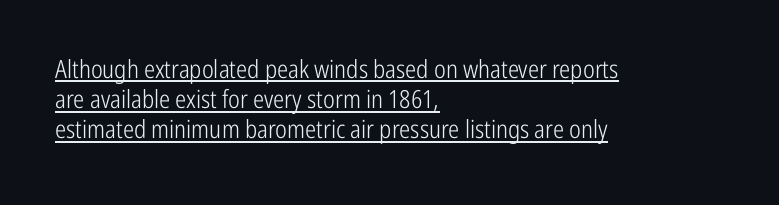
{"italic": "no", "bold": "no", "underline": "yes", "align": "left", "line_spacing_ratio": 1.21, "letter_spacing": "normal", "letter_spacing_em": 0.0, "glyph_px": 25}
